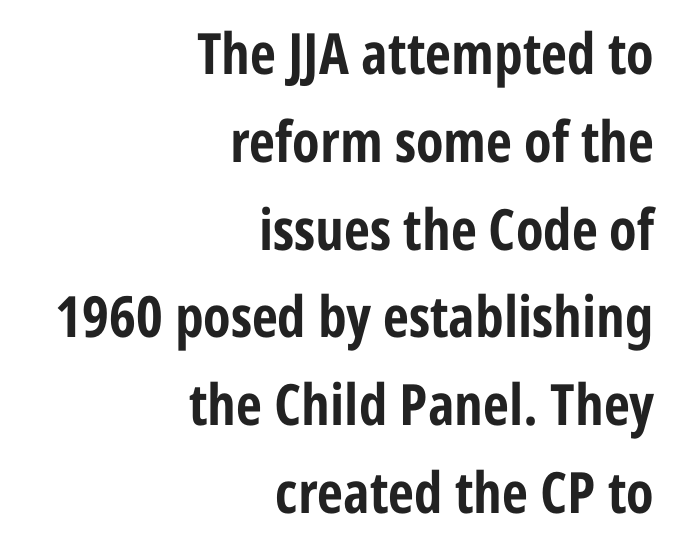
The image shows 57 px bold, condensed sans-serif type, upright; set right-aligned, normal line spacing (1.54x), normal letter spacing, not underlined; low stroke contrast and a medium x-height.
